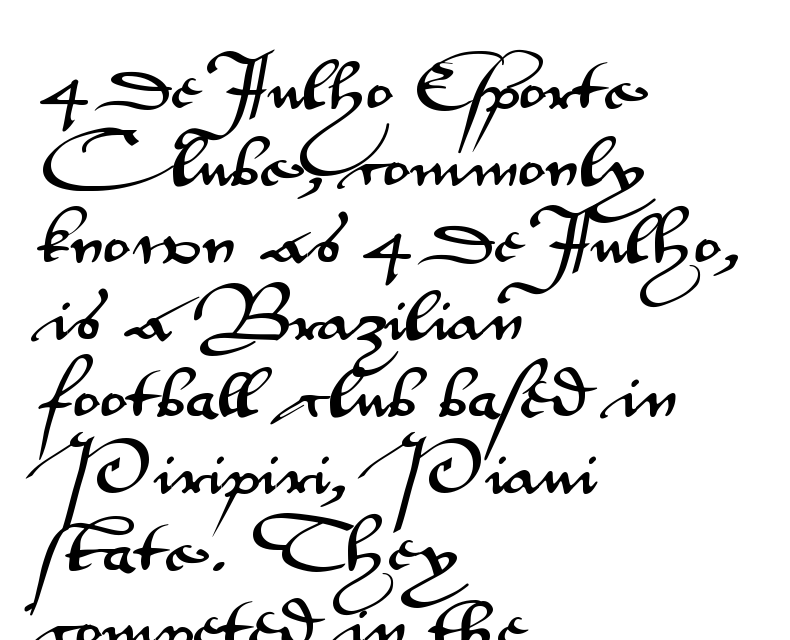
{"serif": "no", "width": "wide", "stroke_contrast": "medium", "x_height": "small", "monospaced": "no", "underline": "no", "align": "left", "line_spacing": "normal", "line_spacing_ratio": 1.35, "letter_spacing": "normal", "letter_spacing_em": 0.0, "glyph_px": 57}
